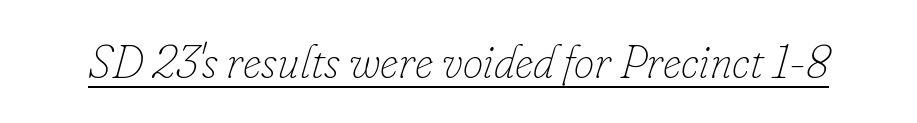
{"italic": "yes", "lean": "right", "slant_degrees": 16, "bold": "no", "weight": "thin", "width": "normal", "stroke_contrast": "low", "x_height": "small", "monospaced": "no", "underline": "yes", "letter_spacing": "normal", "letter_spacing_em": 0.0, "glyph_px": 46}
